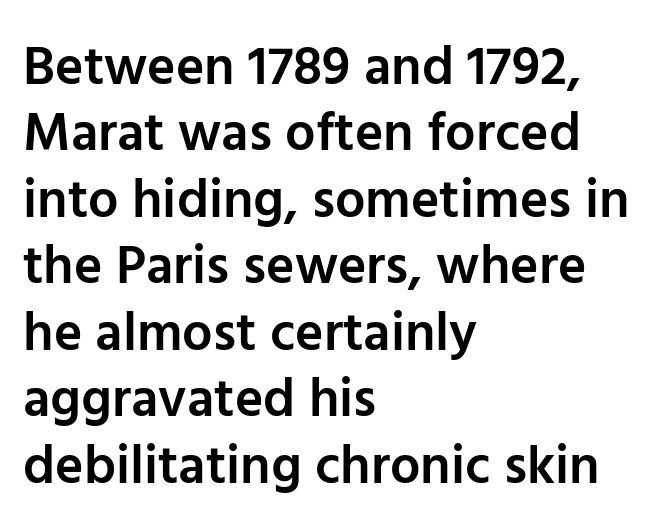
The image shows 54 px semibold sans-serif type, upright; set left-aligned, line spacing 1.23x, normal letter spacing, not underlined; low stroke contrast and a medium x-height.
